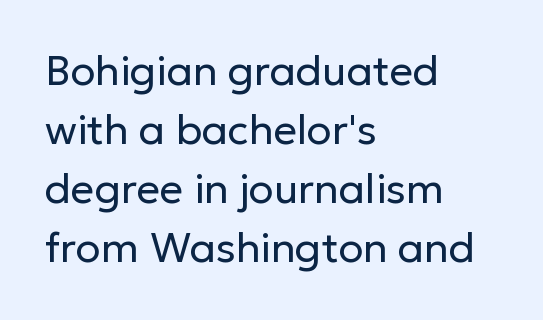
{"serif": "no", "italic": "no", "bold": "no", "weight": "regular", "width": "normal", "stroke_contrast": "low", "x_height": "medium", "monospaced": "no", "underline": "no", "align": "left", "line_spacing": "normal", "line_spacing_ratio": 1.44, "letter_spacing": "normal", "letter_spacing_em": 0.0, "glyph_px": 41}
